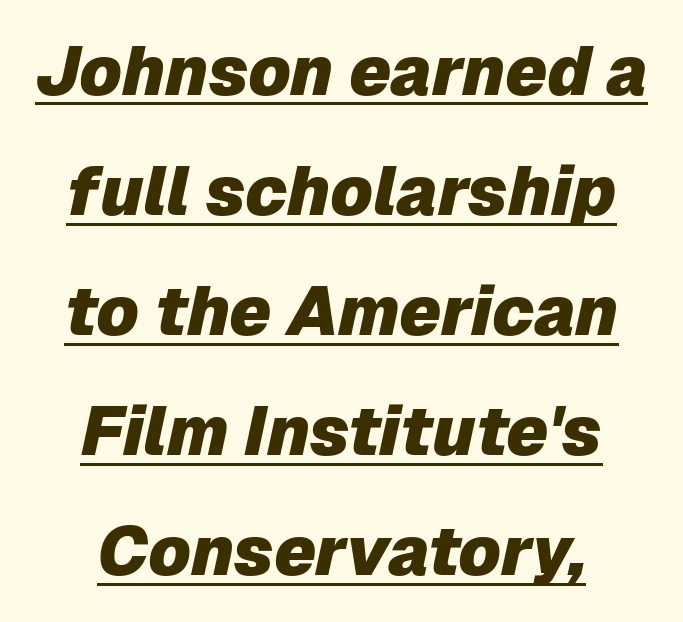
{"italic": "yes", "lean": "right", "slant_degrees": 12, "bold": "yes", "weight": "heavy", "width": "normal", "stroke_contrast": "low", "x_height": "medium", "monospaced": "no", "underline": "yes", "align": "center", "line_spacing_ratio": 1.74, "letter_spacing": "normal", "letter_spacing_em": 0.0, "glyph_px": 69}
